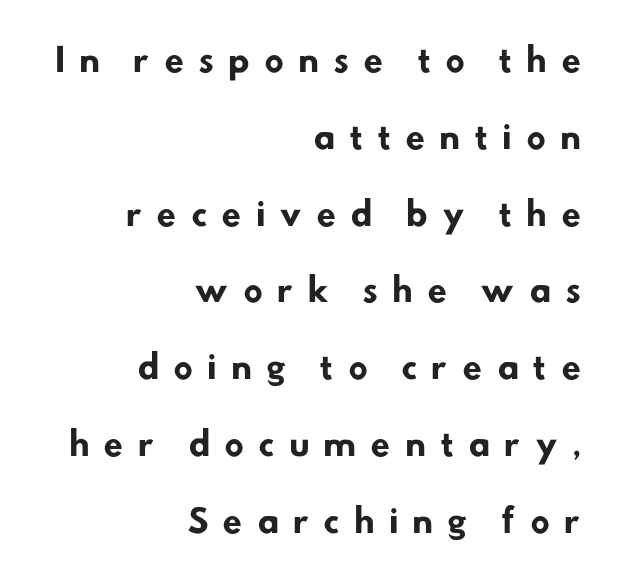
{"serif": "no", "bold": "yes", "weight": "heavy", "width": "normal", "stroke_contrast": "low", "x_height": "small", "monospaced": "no", "underline": "no", "align": "right", "line_spacing": "loose", "line_spacing_ratio": 2.4, "letter_spacing": "wide", "letter_spacing_em": 0.43, "glyph_px": 32}
